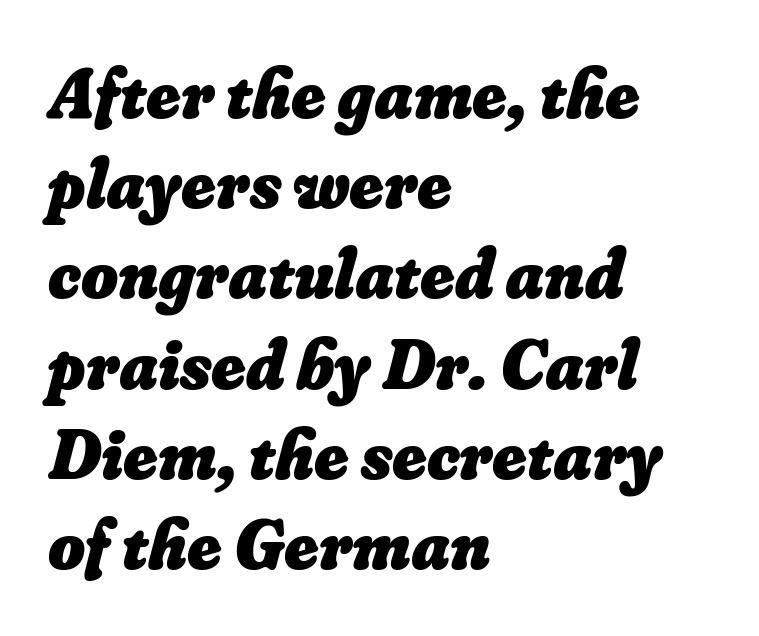
Just letters on the line, the space beneath them empty. A typesetter would call this proportional, since set widths differ per character. The type is set solid horizontally, with unmodified tracking. The rows are spaced the way most documents space them. The passage shown is emphatically bold.
